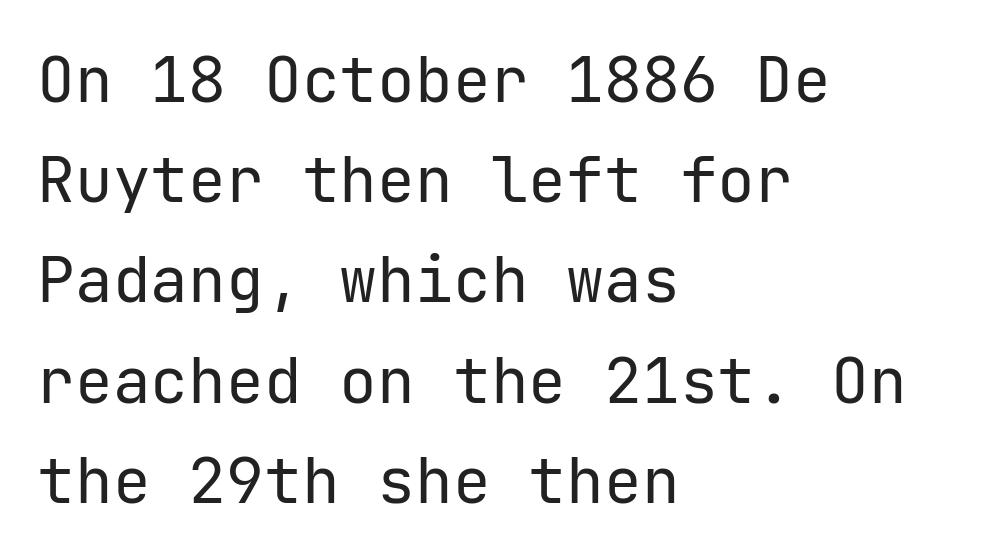
The image shows 63 px regular-weight sans-serif type, upright; set left-aligned, normal line spacing (1.59x), normal letter spacing, not underlined; low stroke contrast and a medium x-height.
